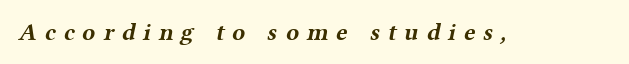
The image shows 24 px bold type; set unusually wide letter spacing (+0.33 em), not underlined.
